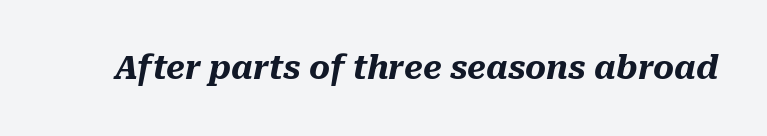
Q: Is the text bold? A: Yes.
Q: Is the text italic (slanted)? A: Yes, it leans right by about 10 degrees.
Q: Is the text underlined? A: No.
Q: Is the spacing between letters normal or unusually wide? A: Normal.
Q: Width (condensed, normal, or wide)? A: Normal.
Q: Stroke contrast? A: Medium.
Q: x-height? A: Medium.
Q: Monospaced? A: No.
